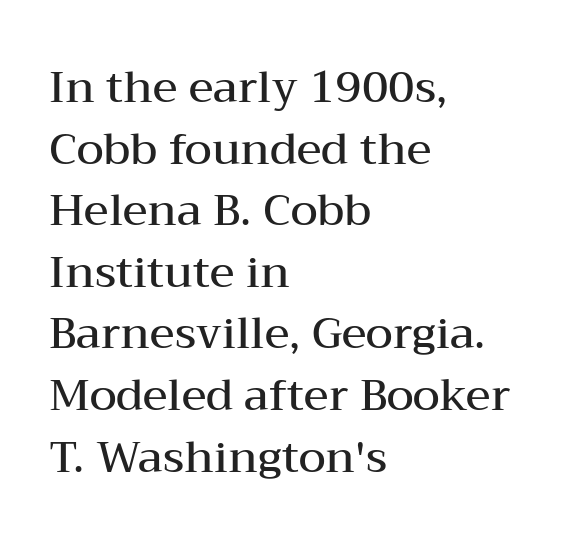
The area under the type is left untouched. Normally led — the rows are evenly, conventionally spaced. Between one letter and the next there's only the usual sliver of space. These lines are composed in type with serifs.
